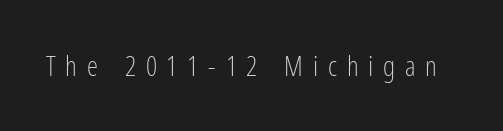
The image shows 28 px light, condensed sans-serif type, upright; set unusually wide letter spacing (+0.35 em), not underlined; low stroke contrast and a medium x-height.
